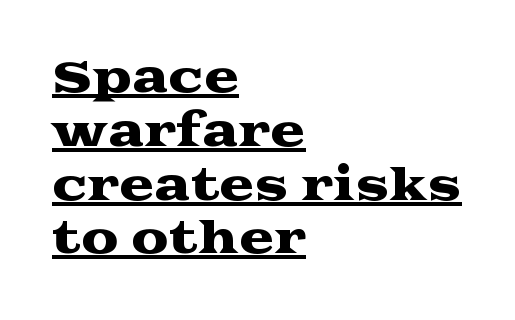
The image shows 42 px wide serif type, upright; set left-aligned, normal line spacing (1.28x), normal letter spacing, underlined; medium stroke contrast and a medium x-height.
